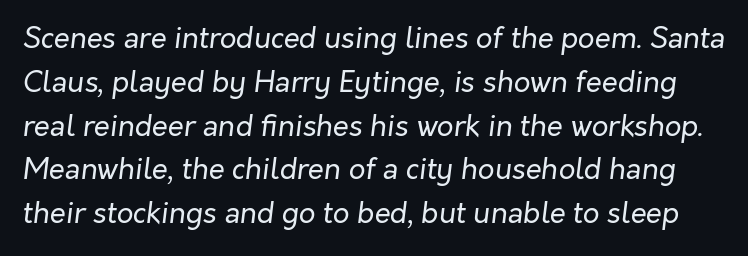
{"italic": "yes", "lean": "right", "slant_degrees": 7, "bold": "no", "weight": "regular", "width": "normal", "stroke_contrast": "low", "x_height": "medium", "monospaced": "no", "underline": "no", "line_spacing": "normal", "line_spacing_ratio": 1.51, "letter_spacing": "normal", "letter_spacing_em": 0.0, "glyph_px": 29}
